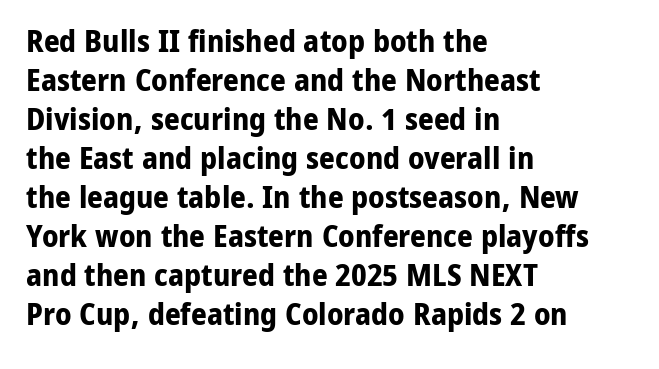
The image shows 31 px bold sans-serif type, upright; set left-aligned, normal line spacing (1.26x), normal letter spacing, not underlined; low stroke contrast and a medium x-height.
